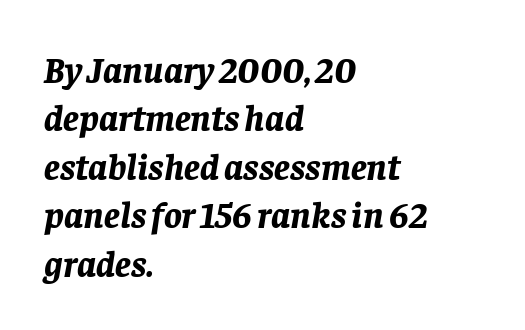
{"italic": "yes", "lean": "right", "slant_degrees": 8, "bold": "yes", "weight": "bold", "width": "normal", "stroke_contrast": "low", "x_height": "large", "monospaced": "no", "underline": "no", "align": "left", "line_spacing": "normal", "line_spacing_ratio": 1.31, "letter_spacing": "normal", "letter_spacing_em": 0.0, "glyph_px": 37}
